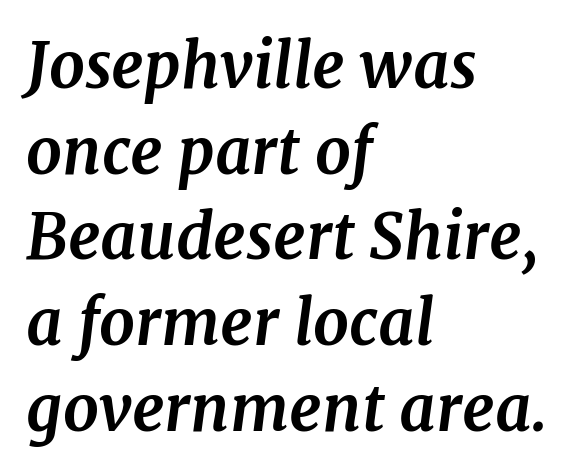
Q: Is the text bold? A: Yes.
Q: Is the text italic (slanted)? A: Yes, it leans right by about 7 degrees.
Q: Is the typeface a serif or a sans-serif typeface? A: Serif.
Q: Is the text underlined? A: No.
Q: How is the paragraph aligned? A: Left-aligned.
Q: Is the spacing between letters normal or unusually wide? A: Normal.
Q: Is the spacing between lines tight, normal or loose? A: Normal.
Q: Width (condensed, normal, or wide)? A: Normal.
Q: Stroke contrast? A: Medium.
Q: x-height? A: Medium.
Q: Monospaced? A: No.
